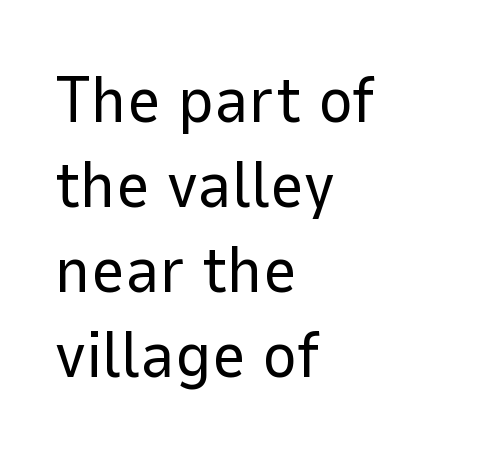
The image shows 66 px regular-weight sans-serif type, upright; set left-aligned, normal line spacing (1.29x), normal letter spacing, not underlined; low stroke contrast and a medium x-height.
